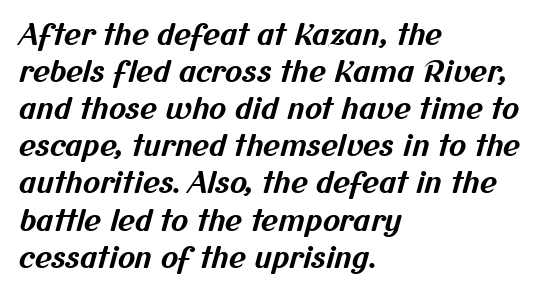
{"serif": "no", "bold": "yes", "weight": "bold", "width": "normal", "stroke_contrast": "medium", "x_height": "medium", "monospaced": "no", "underline": "no", "align": "left", "line_spacing": "normal", "line_spacing_ratio": 1.28, "letter_spacing": "normal", "letter_spacing_em": 0.0, "glyph_px": 29}
